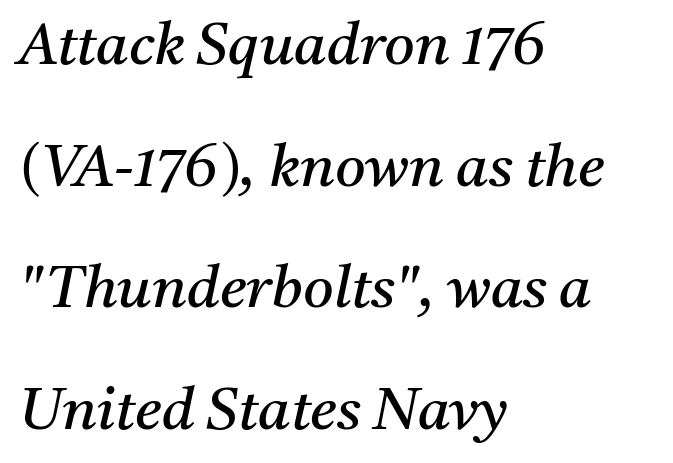
Q: Is the text bold? A: No.
Q: Is the text italic (slanted)? A: Yes, it leans right by about 11 degrees.
Q: Is the typeface a serif or a sans-serif typeface? A: Serif.
Q: Is the text underlined? A: No.
Q: How is the paragraph aligned? A: Left-aligned.
Q: Is the spacing between letters normal or unusually wide? A: Normal.
Q: Is the spacing between lines tight, normal or loose? A: Loose.
Q: Width (condensed, normal, or wide)? A: Normal.
Q: Stroke contrast? A: Medium.
Q: x-height? A: Medium.
Q: Monospaced? A: No.
